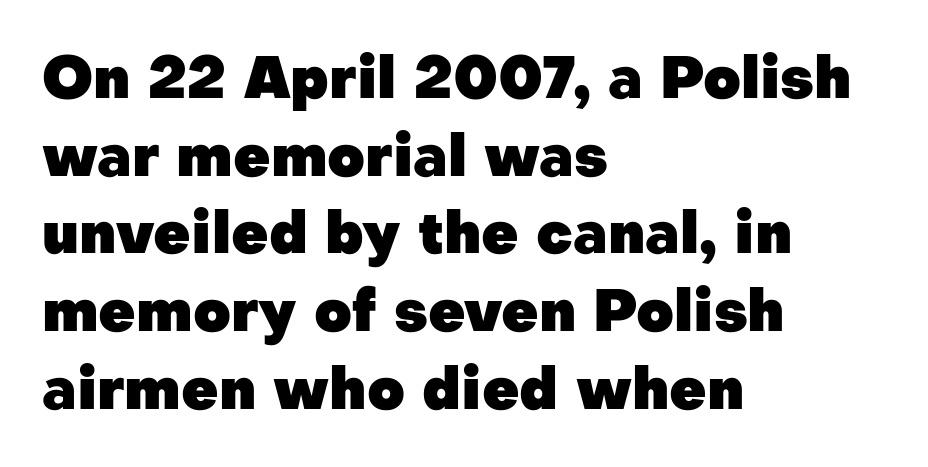
Q: Is the text bold? A: Yes.
Q: Is the text italic (slanted)? A: No, it is upright.
Q: Is the typeface a serif or a sans-serif typeface? A: Sans-serif.
Q: Is the text underlined? A: No.
Q: How is the paragraph aligned? A: Left-aligned.
Q: Is the spacing between letters normal or unusually wide? A: Normal.
Q: Is the spacing between lines tight, normal or loose? A: Normal.
Q: Width (condensed, normal, or wide)? A: Normal.
Q: Stroke contrast? A: Low.
Q: x-height? A: Medium.
Q: Monospaced? A: No.
